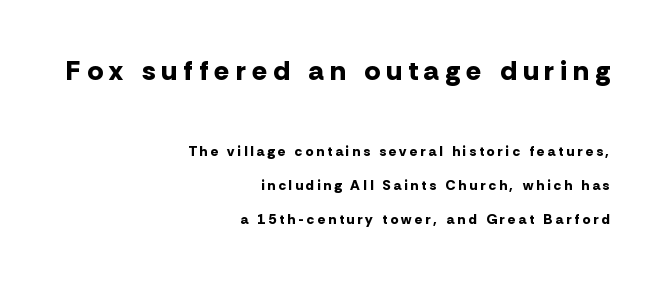
{"serif": "no", "italic": "no", "bold": "yes", "weight": "bold", "width": "normal", "stroke_contrast": "low", "x_height": "medium", "monospaced": "no", "underline": "no", "align": "right", "line_spacing": "loose", "line_spacing_ratio": 2.42, "letter_spacing": "wide", "letter_spacing_em": 0.23, "larger_block": "first", "size_ratio": 2.0, "glyph_px": 28}
